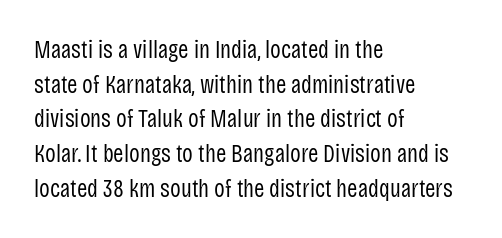
{"italic": "no", "bold": "no", "underline": "no", "align": "left", "line_spacing": "normal", "line_spacing_ratio": 1.39, "letter_spacing": "normal", "letter_spacing_em": 0.0, "glyph_px": 25}
